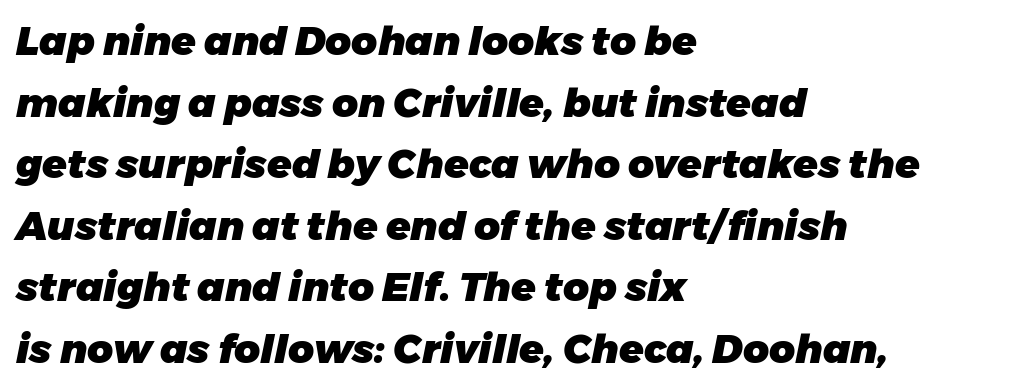
Which margin do the lines hug? The left one — the right edge is uneven. If you drew a line through each stem, it would be angled. Each glyph is drawn with heavy, bold strokes. The baseline area is clear. You could call the tracking neutral — neither tight nor loose. Each letter keeps its own natural width here, so spacing adapts to shape.
